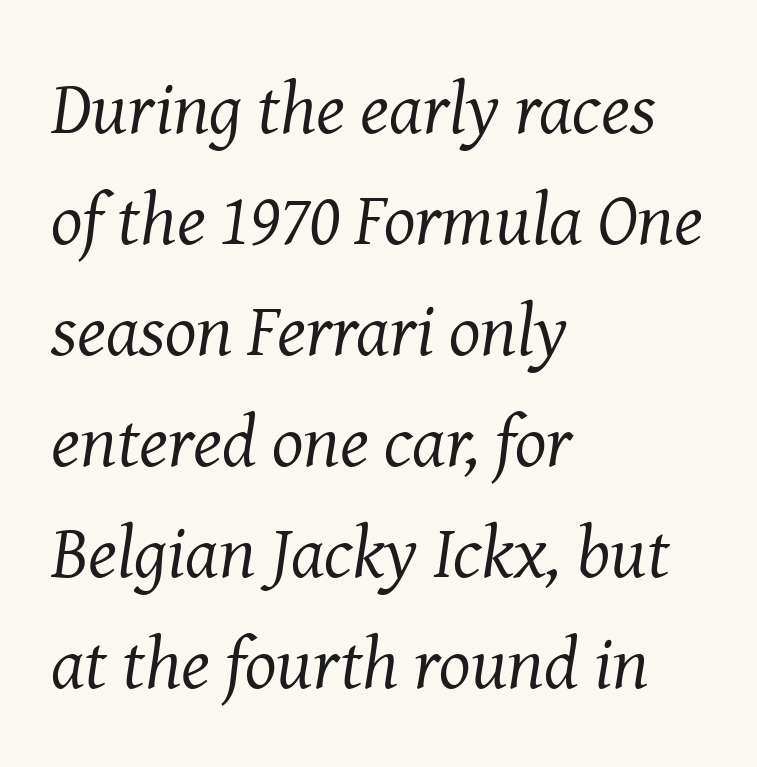
Q: Is the text bold? A: No.
Q: Is the text italic (slanted)? A: Yes, it leans right by about 8 degrees.
Q: Is the typeface a serif or a sans-serif typeface? A: Serif.
Q: Is the text underlined? A: No.
Q: How is the paragraph aligned? A: Left-aligned.
Q: Is the spacing between letters normal or unusually wide? A: Normal.
Q: Is the spacing between lines tight, normal or loose? A: Normal.
Q: Width (condensed, normal, or wide)? A: Normal.
Q: Stroke contrast? A: Medium.
Q: x-height? A: Medium.
Q: Monospaced? A: No.
